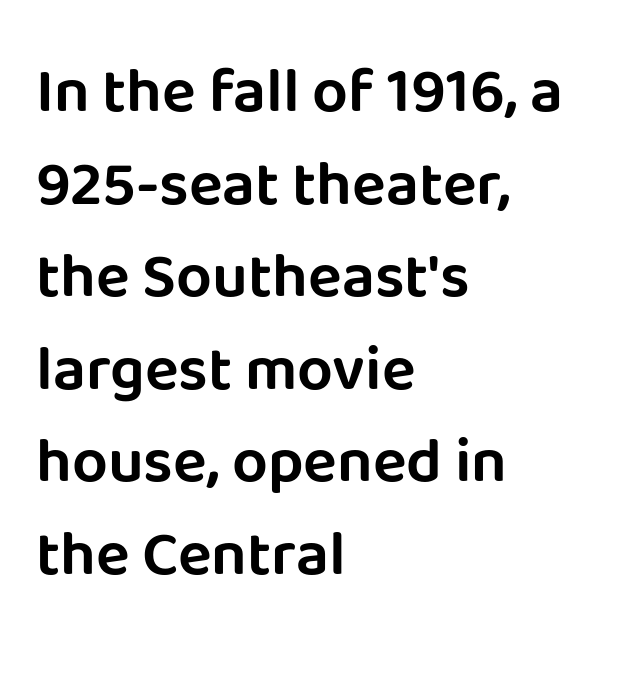
The space beneath each line is pristine and unruled. Look at the bottom of the vertical strokes: they stop flat, with no serifs. The rendering keeps characters at their native spacing. The face used here is proportionally spaced, like ordinary book or web type. The paragraph shown leans on its left margin. This block has exactly the height ordinary leading produces.
